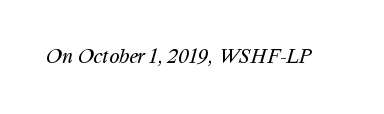
The image shows 21 px text type; set normal letter spacing, not underlined.
